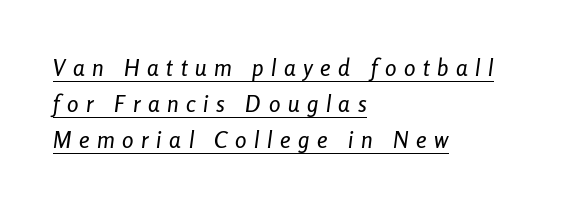
The image shows 23 px text type, italic (leaning right); set left-aligned, normal line spacing (1.57x), unusually wide letter spacing (+0.33 em), underlined.
